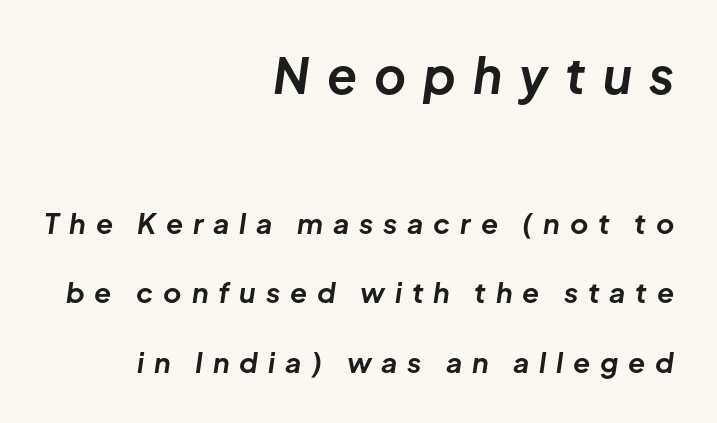
The image shows 49 px bold type, italic (leaning right); set right-aligned, loose line spacing (2.48x), unusually wide letter spacing (+0.35 em), not underlined; the first (top) block is 1.75x larger; low stroke contrast and a medium x-height.
